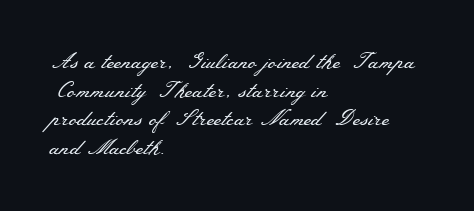
{"bold": "no", "underline": "no", "align": "left", "line_spacing": "normal", "line_spacing_ratio": 1.36, "letter_spacing": "normal", "letter_spacing_em": 0.0, "glyph_px": 21}
